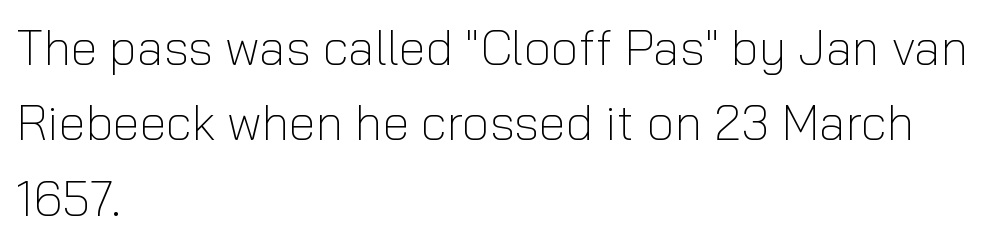
{"serif": "no", "italic": "no", "bold": "no", "weight": "light", "width": "normal", "stroke_contrast": "low", "x_height": "medium", "monospaced": "no", "underline": "no", "align": "left", "line_spacing": "normal", "line_spacing_ratio": 1.54, "letter_spacing": "normal", "letter_spacing_em": 0.0, "glyph_px": 49}
